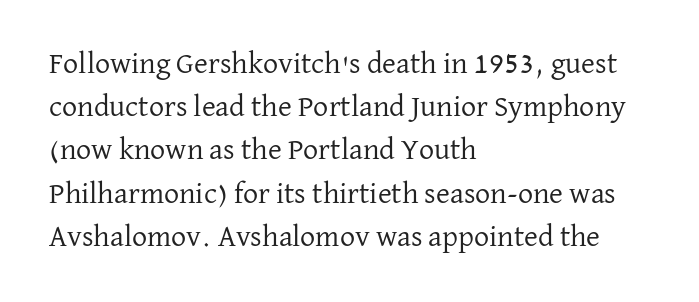
The image shows 30 px regular-weight serif type, upright; set left-aligned, normal line spacing (1.44x), normal letter spacing, not underlined; low stroke contrast and a medium x-height.
